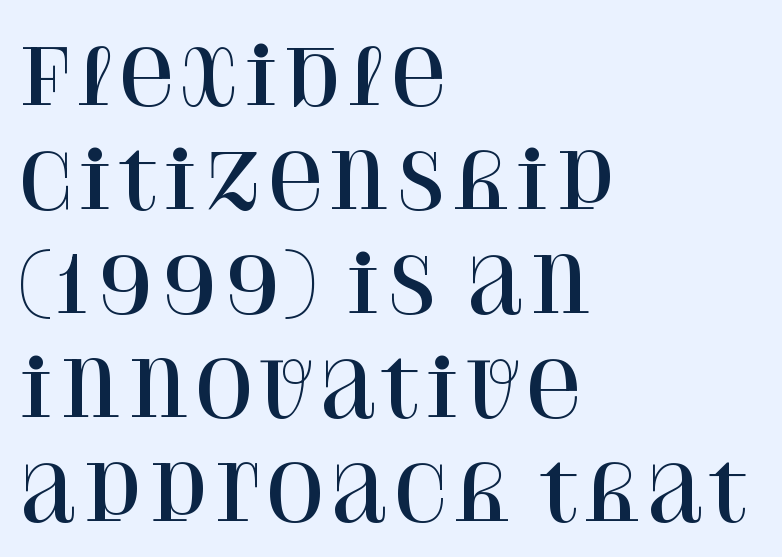
The image shows 77 px serif type, upright; set left-aligned, normal line spacing (1.35x), normal letter spacing, not underlined; high stroke contrast and a large x-height.
